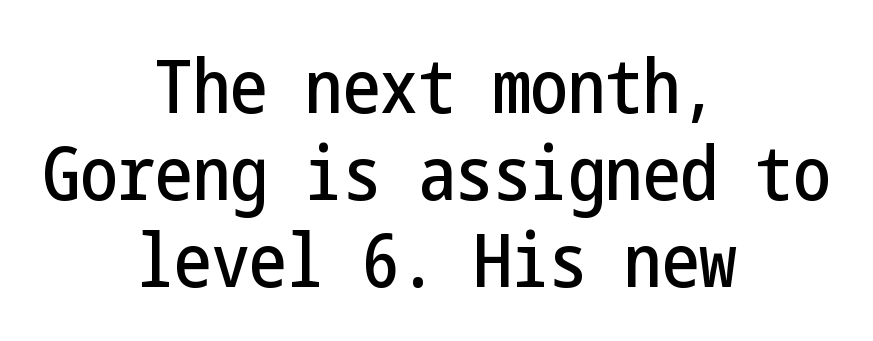
{"serif": "no", "italic": "no", "width": "condensed", "stroke_contrast": "low", "x_height": "medium", "underline": "no", "align": "center", "line_spacing_ratio": 1.16, "letter_spacing": "normal", "letter_spacing_em": 0.0, "glyph_px": 75}
